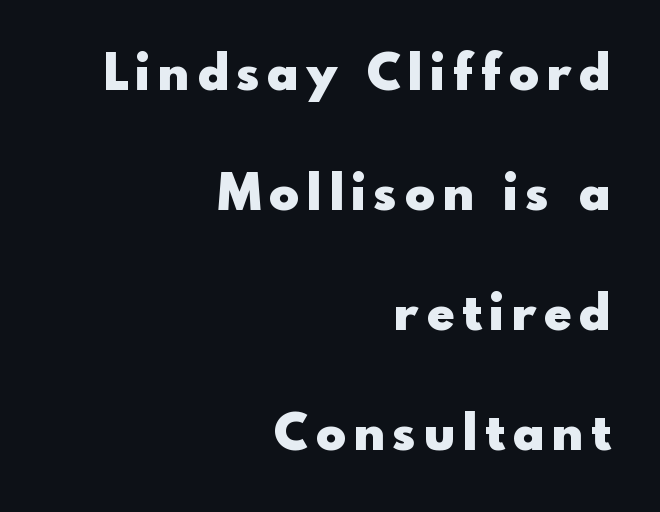
The image shows 50 px heavy sans-serif type, upright; set right-aligned, loose line spacing (2.4x), not underlined; a small x-height.
